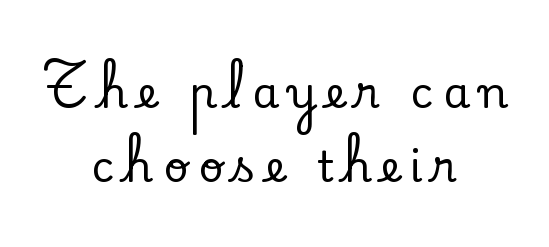
Q: Is the text italic (slanted)? A: No, it is upright.
Q: Is the typeface a serif or a sans-serif typeface? A: Serif.
Q: Is the text underlined? A: No.
Q: How is the paragraph aligned? A: Centered.
Q: Is the spacing between letters normal or unusually wide? A: Unusually wide.
Q: Width (condensed, normal, or wide)? A: Normal.
Q: Stroke contrast? A: Low.
Q: x-height? A: Small.
Q: Monospaced? A: No.
